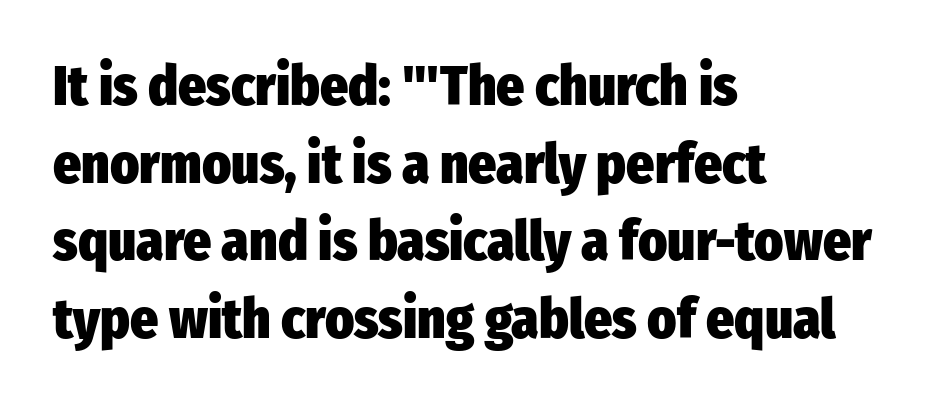
Q: Is the text bold? A: Yes.
Q: Is the text italic (slanted)? A: No, it is upright.
Q: Is the typeface a serif or a sans-serif typeface? A: Sans-serif.
Q: Is the text underlined? A: No.
Q: How is the paragraph aligned? A: Left-aligned.
Q: Is the spacing between letters normal or unusually wide? A: Normal.
Q: Is the spacing between lines tight, normal or loose? A: Normal.
Q: Width (condensed, normal, or wide)? A: Condensed.
Q: Stroke contrast? A: Low.
Q: x-height? A: Medium.
Q: Monospaced? A: No.
